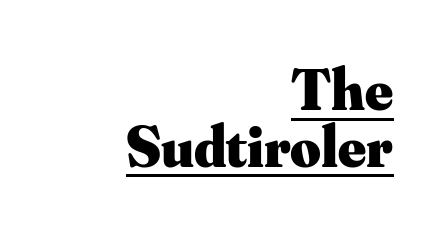
Little horizontal feet cap the strokes, marking this as serif type. This sample uses plain, unmodified letter spacing. Line ends are locked; line starts wander. I'd describe the lettering as bold — thick and assertive.
